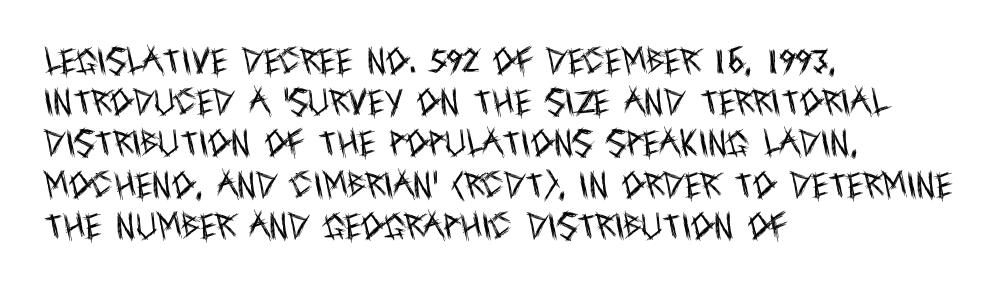
The image shows 29 px regular-weight, condensed sans-serif type, upright; set left-aligned, normal line spacing (1.42x), normal letter spacing, not underlined; a large x-height.
